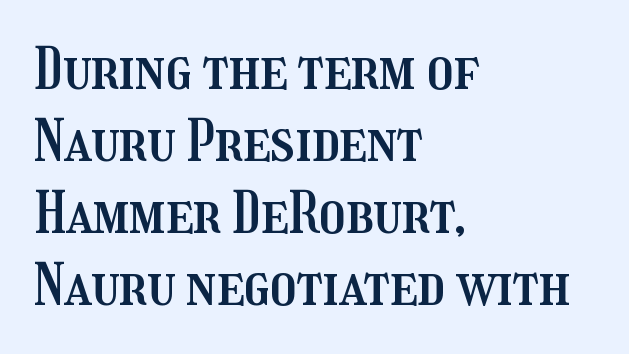
{"italic": "no", "width": "condensed", "stroke_contrast": "medium", "x_height": "medium", "monospaced": "no", "underline": "no", "align": "left", "line_spacing_ratio": 1.24, "letter_spacing": "normal", "letter_spacing_em": 0.0, "glyph_px": 58}
